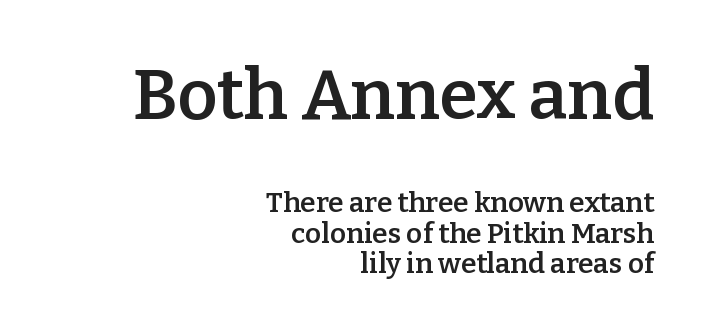
{"serif": "yes", "italic": "no", "bold": "semi", "weight": "semibold", "width": "normal", "stroke_contrast": "low", "x_height": "medium", "monospaced": "no", "underline": "no", "align": "right", "line_spacing": "tight", "line_spacing_ratio": 1.09, "letter_spacing": "normal", "letter_spacing_em": 0.0, "larger_block": "first", "size_ratio": 2.5, "glyph_px": 70}
